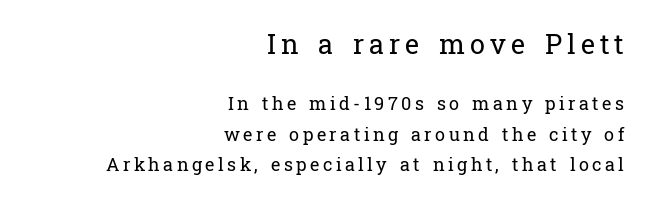
The image shows 27 px text type, upright; set right-aligned, normal line spacing (1.69x), not underlined; the first (top) block is 1.5x larger.
